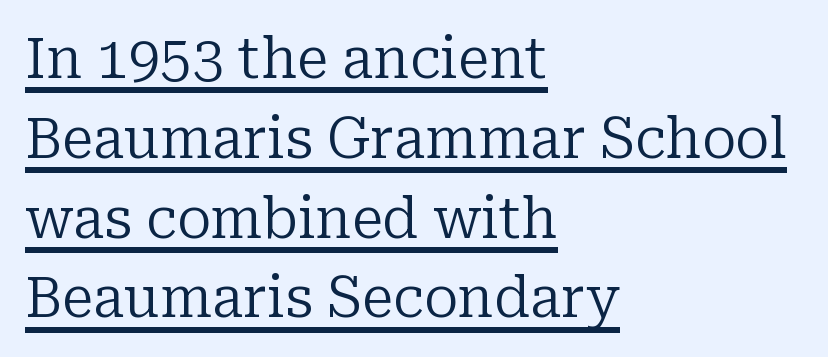
The image shows 57 px regular-weight serif type, upright; set left-aligned, normal line spacing (1.4x), normal letter spacing, underlined; low stroke contrast and a medium x-height.
